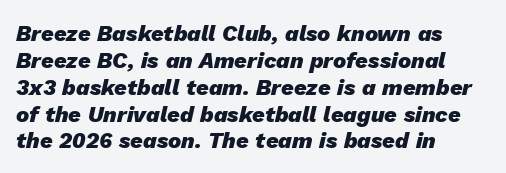
Each line starts at the same left margin while the right side varies. Default kerning and tracking; the words read as compact shapes. Observe the lean: these are italic letterforms. Each row of text sits above clean, open space.
